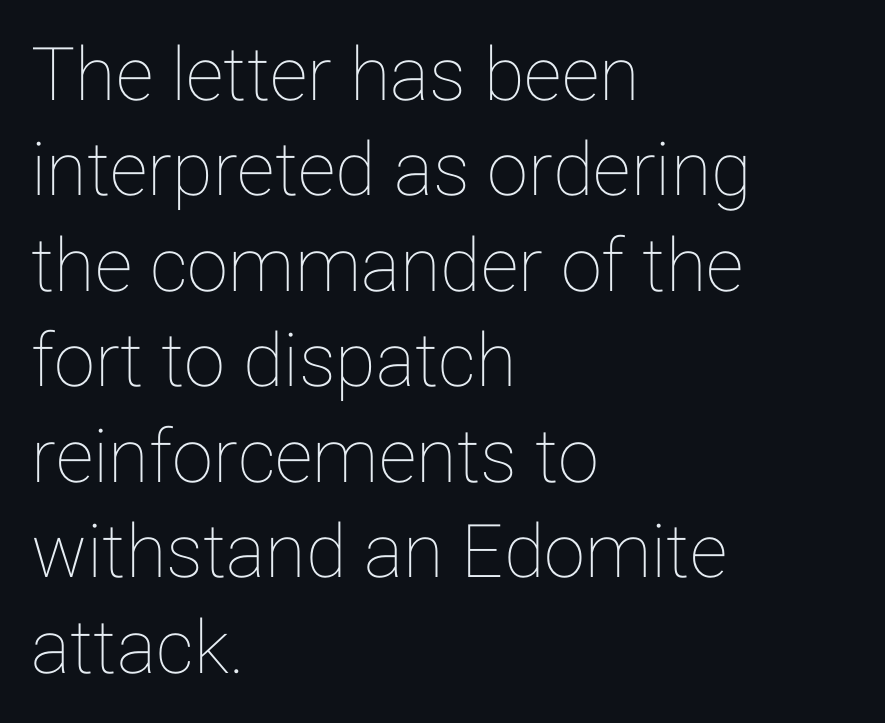
The image shows 74 px text type, upright; set left-aligned, normal line spacing (1.29x), normal letter spacing, not underlined; low stroke contrast and a medium x-height.
